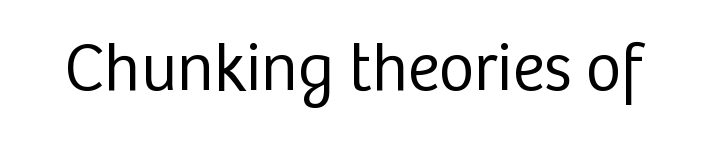
Q: Is the text bold? A: No.
Q: Is the text italic (slanted)? A: No, it is upright.
Q: Is the typeface a serif or a sans-serif typeface? A: Sans-serif.
Q: Is the text underlined? A: No.
Q: Is the spacing between letters normal or unusually wide? A: Normal.
Q: Width (condensed, normal, or wide)? A: Normal.
Q: Stroke contrast? A: Low.
Q: x-height? A: Medium.
Q: Monospaced? A: No.
